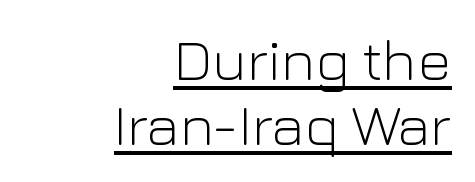
Caption: lettering with a line underneath. Notice how the passage keeps a crisp vertical edge on the right only. Letter spacing: default. Ascenders rise straight up at ninety degrees. Think of a printed novel: that variable character pitch is what you see here.
